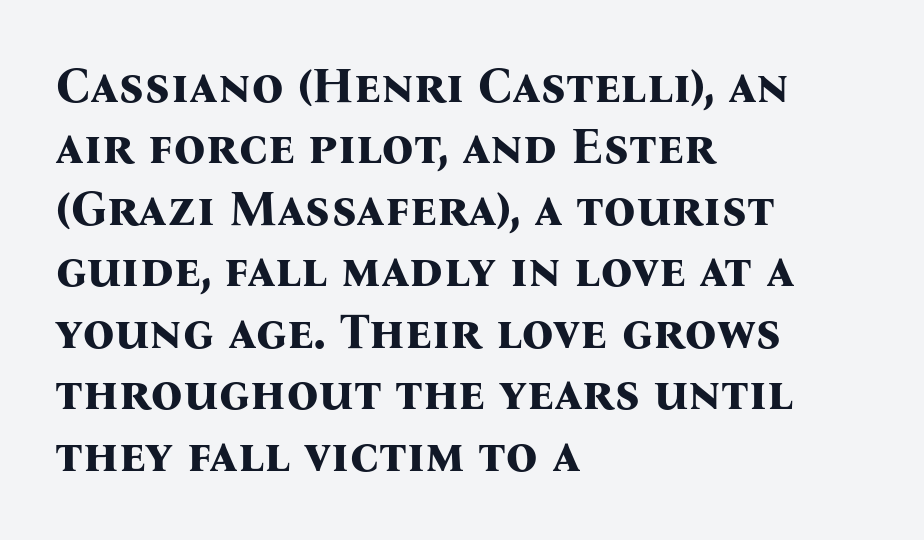
{"serif": "yes", "italic": "no", "bold": "yes", "weight": "bold", "width": "normal", "stroke_contrast": "medium", "x_height": "medium", "monospaced": "no", "underline": "no", "align": "left", "line_spacing_ratio": 1.23, "letter_spacing": "normal", "letter_spacing_em": 0.0, "glyph_px": 50}
